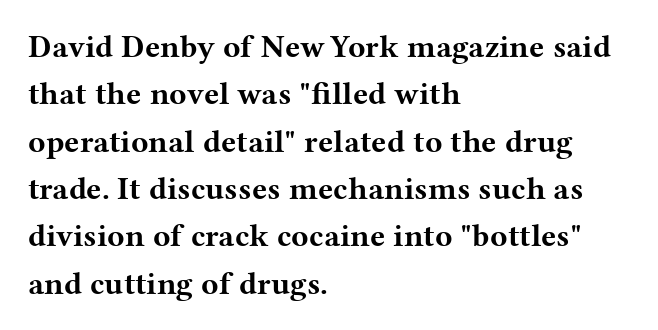
{"serif": "yes", "italic": "no", "bold": "yes", "weight": "bold", "width": "wide", "stroke_contrast": "medium", "x_height": "medium", "monospaced": "no", "underline": "no", "align": "left", "line_spacing": "normal", "line_spacing_ratio": 1.48, "letter_spacing": "normal", "letter_spacing_em": 0.0, "glyph_px": 32}
